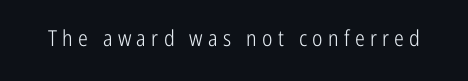
{"italic": "no", "bold": "no", "underline": "no", "letter_spacing": "wide", "letter_spacing_em": 0.24, "glyph_px": 22}
